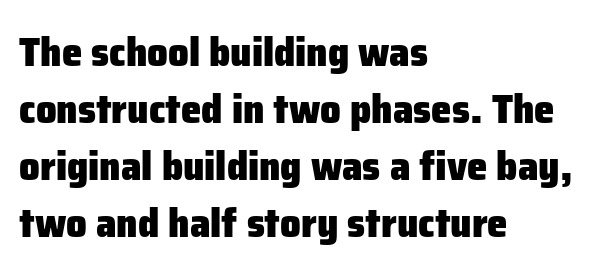
The image shows 41 px heavy sans-serif type, upright; set left-aligned, normal line spacing (1.39x), normal letter spacing, not underlined; low stroke contrast and a medium x-height.
